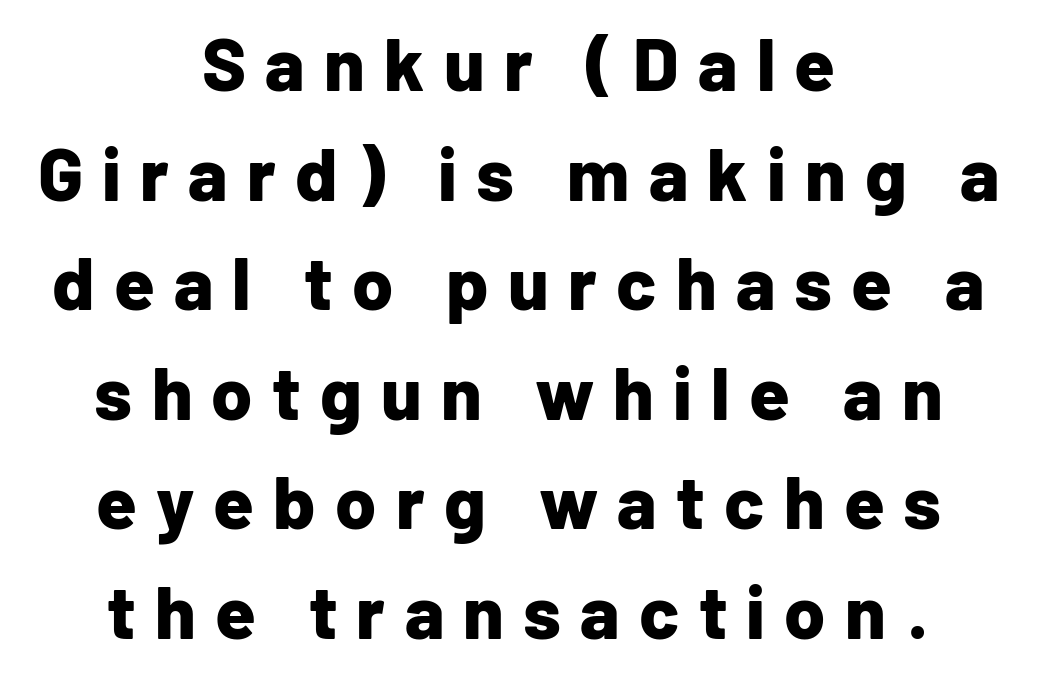
Q: Is the text bold? A: Yes.
Q: Is the text italic (slanted)? A: No, it is upright.
Q: Is the typeface a serif or a sans-serif typeface? A: Sans-serif.
Q: Is the text underlined? A: No.
Q: How is the paragraph aligned? A: Centered.
Q: Is the spacing between letters normal or unusually wide? A: Unusually wide.
Q: Is the spacing between lines tight, normal or loose? A: Normal.
Q: Width (condensed, normal, or wide)? A: Normal.
Q: Stroke contrast? A: Low.
Q: x-height? A: Medium.
Q: Monospaced? A: No.
